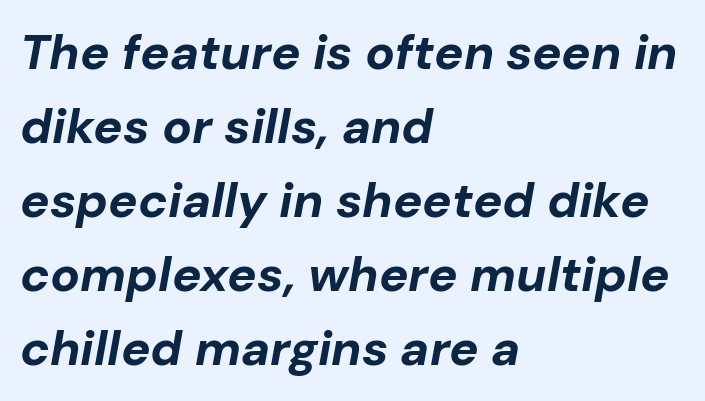
{"italic": "yes", "lean": "right", "slant_degrees": 10, "bold": "yes", "weight": "bold", "width": "normal", "stroke_contrast": "low", "x_height": "medium", "monospaced": "no", "underline": "no", "align": "left", "line_spacing": "normal", "line_spacing_ratio": 1.51, "letter_spacing": "normal", "letter_spacing_em": 0.0, "glyph_px": 49}
